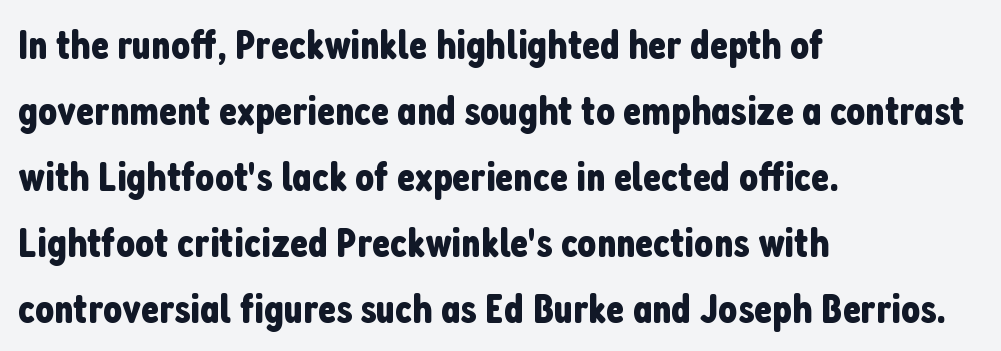
Q: Is the text italic (slanted)? A: No, it is upright.
Q: Is the typeface a serif or a sans-serif typeface? A: Sans-serif.
Q: Is the text underlined? A: No.
Q: How is the paragraph aligned? A: Left-aligned.
Q: Is the spacing between letters normal or unusually wide? A: Normal.
Q: Is the spacing between lines tight, normal or loose? A: Normal.
Q: Width (condensed, normal, or wide)? A: Condensed.
Q: Stroke contrast? A: Low.
Q: x-height? A: Medium.
Q: Monospaced? A: No.
